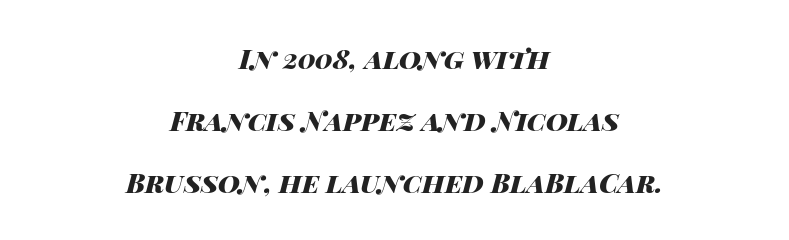
The image shows 27 px bold type, italic (leaning right); set centered, loose line spacing (2.3x), normal letter spacing, not underlined.
